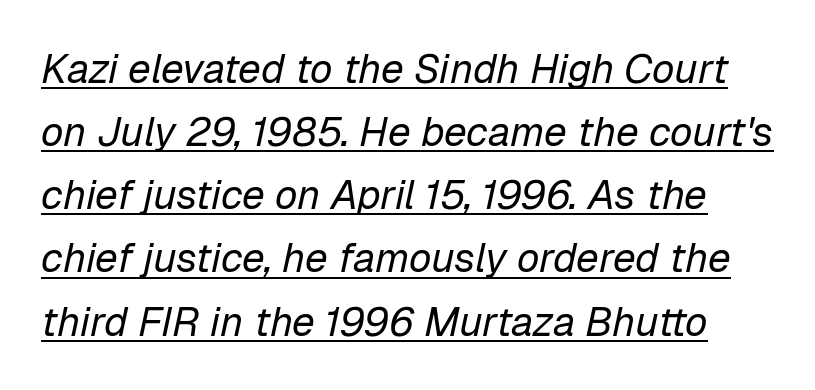
{"italic": "yes", "lean": "right", "slant_degrees": 12, "bold": "no", "weight": "regular", "width": "normal", "stroke_contrast": "low", "x_height": "medium", "monospaced": "no", "underline": "yes", "line_spacing": "normal", "line_spacing_ratio": 1.54, "letter_spacing": "normal", "letter_spacing_em": 0.0, "glyph_px": 41}
